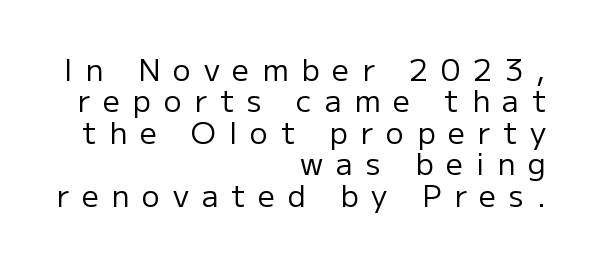
{"serif": "no", "italic": "no", "bold": "no", "weight": "regular", "width": "normal", "stroke_contrast": "low", "x_height": "medium", "monospaced": "no", "underline": "no", "align": "right", "line_spacing": "tight", "line_spacing_ratio": 1.05, "letter_spacing": "wide", "letter_spacing_em": 0.43, "glyph_px": 30}
